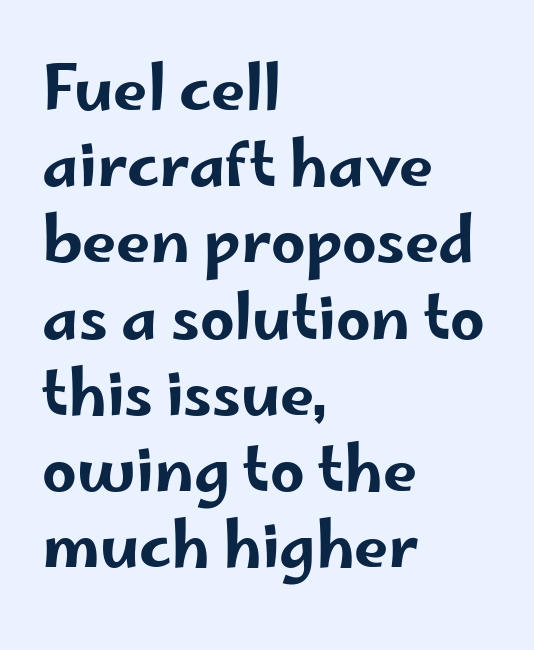
Q: Is the text italic (slanted)? A: No, it is upright.
Q: Is the typeface a serif or a sans-serif typeface? A: Sans-serif.
Q: Is the text underlined? A: No.
Q: How is the paragraph aligned? A: Left-aligned.
Q: Is the spacing between letters normal or unusually wide? A: Normal.
Q: Is the spacing between lines tight, normal or loose? A: Normal.
Q: Width (condensed, normal, or wide)? A: Wide.
Q: Stroke contrast? A: Low.
Q: x-height? A: Small.
Q: Monospaced? A: No.
